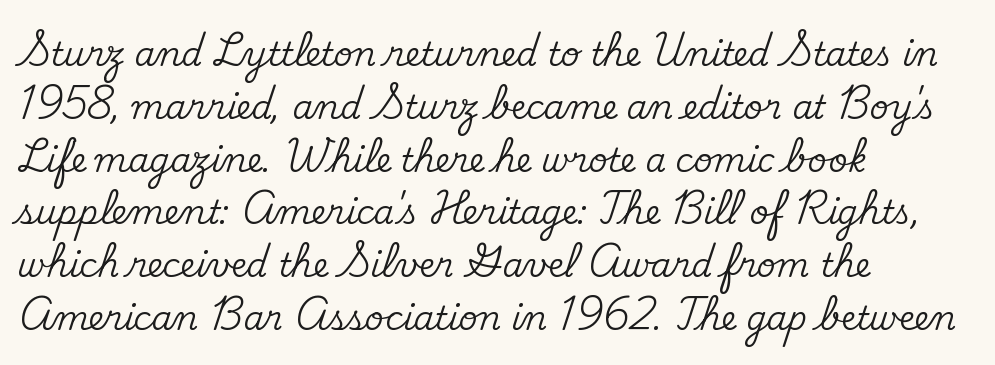
The image shows 33 px text type; set left-aligned, normal line spacing (1.6x), normal letter spacing, not underlined; medium stroke contrast and a small x-height.
